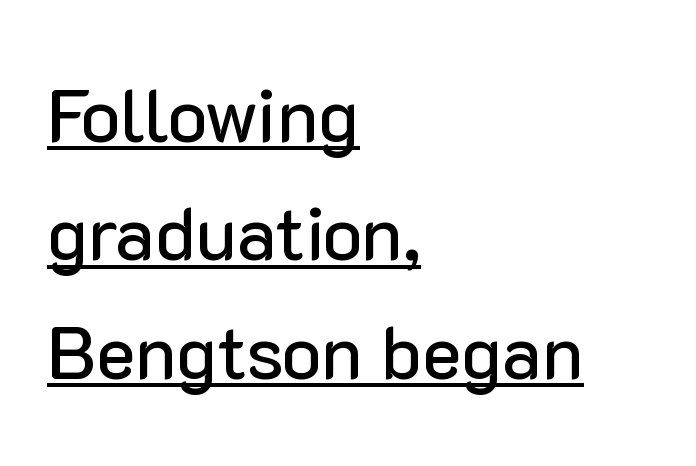
The image shows 74 px sans-serif type, upright; set left-aligned, normal line spacing (1.6x), normal letter spacing, underlined; low stroke contrast and a medium x-height.
